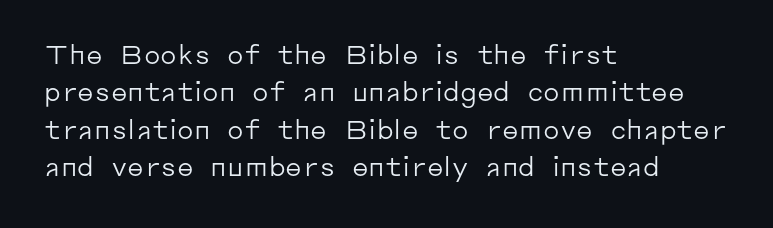
Is the letter spacing exaggerated? No — it looks like the ordinary default. This block has exactly the height ordinary leading produces. This is the regular roman posture of the typeface. Weight: not bold — regular or lighter.
